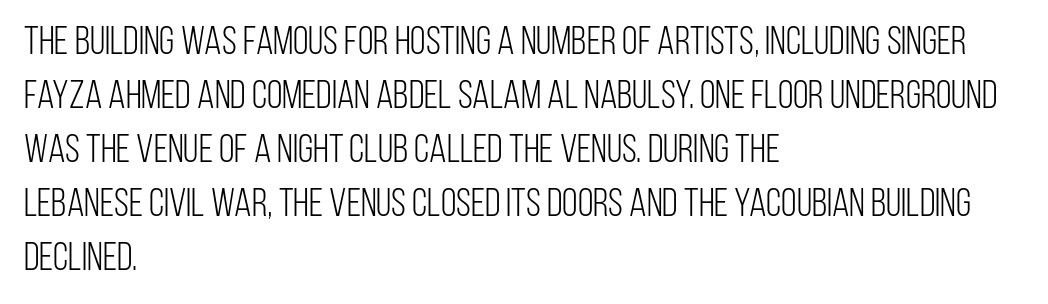
The image shows 40 px light, condensed sans-serif type, upright; set left-aligned, normal line spacing (1.35x), normal letter spacing, not underlined; low stroke contrast and a large x-height.
